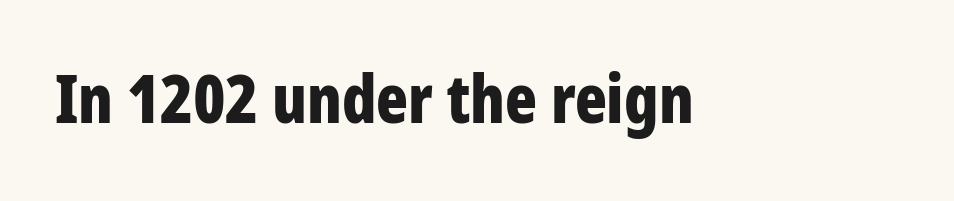
Q: Is the text bold? A: Yes.
Q: Is the text italic (slanted)? A: No, it is upright.
Q: Is the typeface a serif or a sans-serif typeface? A: Sans-serif.
Q: Is the text underlined? A: No.
Q: Is the spacing between letters normal or unusually wide? A: Normal.
Q: Width (condensed, normal, or wide)? A: Condensed.
Q: Stroke contrast? A: Low.
Q: x-height? A: Large.
Q: Monospaced? A: No.
